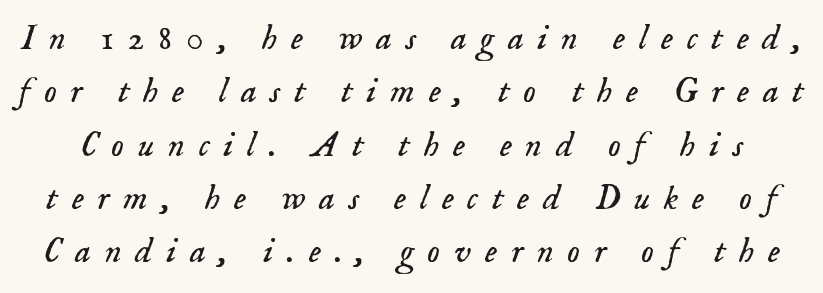
The image shows 36 px light serif type, italic (leaning right); set normal line spacing (1.48x), unusually wide letter spacing (+0.38 em), not underlined; low stroke contrast and a small x-height.
